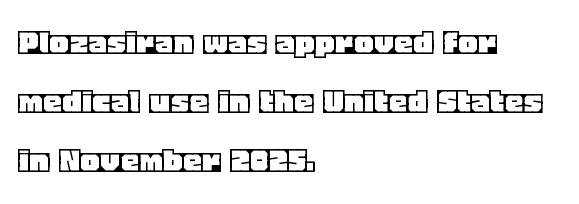
Line beginnings align vertically; line endings do not. This sample has the flowing, uneven cadence of proportional lettering. The tracking reads as untouched default to a designer's eye. Only glyphs here, with clear space below each row. Vertically, the passage feels balanced, rows spaced as you'd expect. This is roman type, the default non-slanted kind.
